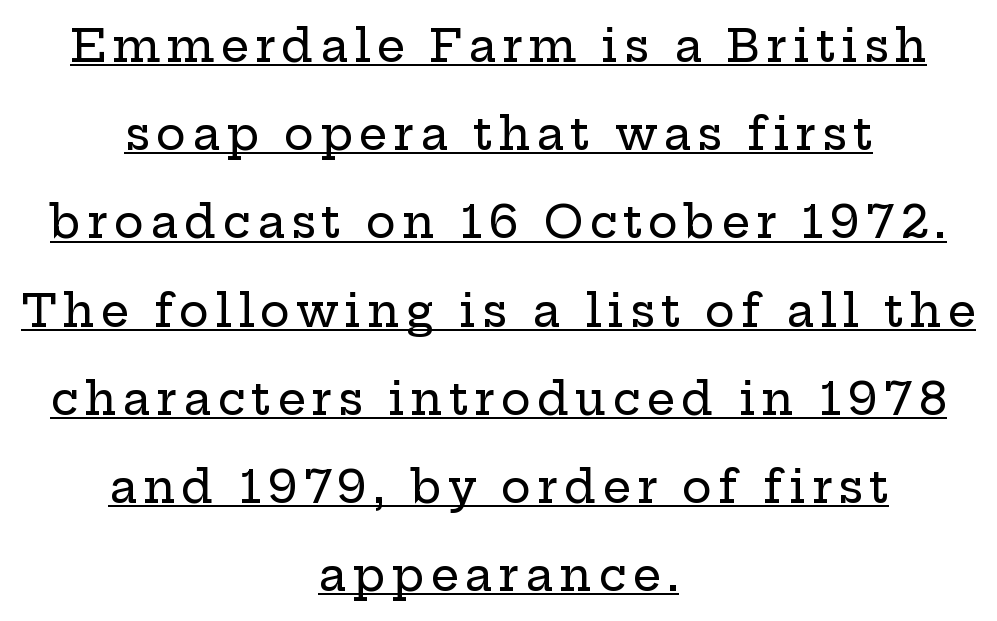
Q: Is the text italic (slanted)? A: No, it is upright.
Q: Is the typeface a serif or a sans-serif typeface? A: Serif.
Q: Is the text underlined? A: Yes.
Q: How is the paragraph aligned? A: Centered.
Q: Is the spacing between lines tight, normal or loose? A: Loose.
Q: Width (condensed, normal, or wide)? A: Wide.
Q: Stroke contrast? A: Low.
Q: x-height? A: Medium.
Q: Monospaced? A: No.
